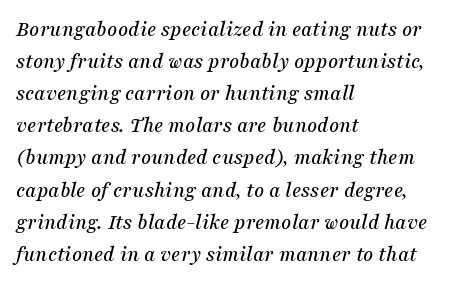
The image shows 22 px text type, italic (leaning right); set left-aligned, normal line spacing (1.46x), normal letter spacing, not underlined.
